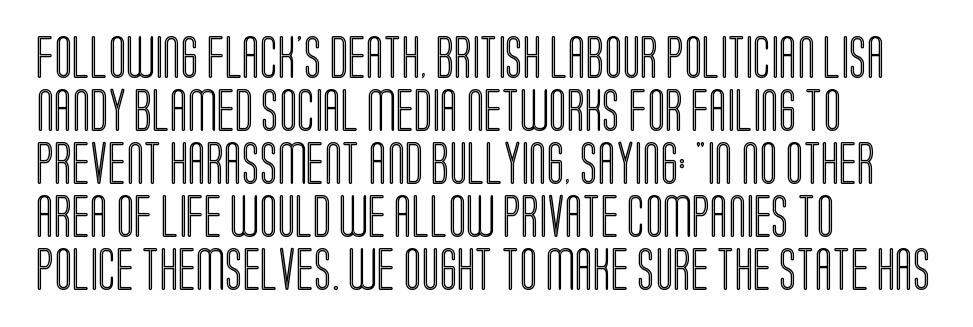
The image shows 42 px condensed type, upright; set left-aligned, normal line spacing (1.26x), normal letter spacing, not underlined; a large x-height.
